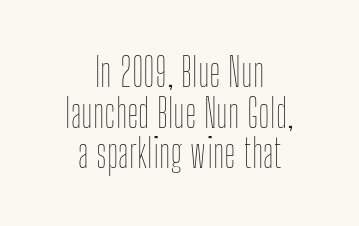
Q: Is the text bold? A: No.
Q: Is the text italic (slanted)? A: No, it is upright.
Q: Is the text underlined? A: No.
Q: How is the paragraph aligned? A: Centered.
Q: Is the spacing between letters normal or unusually wide? A: Normal.
Q: Is the spacing between lines tight, normal or loose? A: Tight.
Q: Width (condensed, normal, or wide)? A: Condensed.
Q: Stroke contrast? A: Low.
Q: x-height? A: Medium.
Q: Monospaced? A: No.
